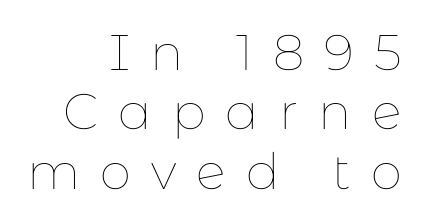
Q: Is the text bold? A: No.
Q: Is the text italic (slanted)? A: No, it is upright.
Q: Is the text underlined? A: No.
Q: How is the paragraph aligned? A: Right-aligned.
Q: Is the spacing between letters normal or unusually wide? A: Unusually wide.
Q: Width (condensed, normal, or wide)? A: Normal.
Q: Stroke contrast? A: Low.
Q: x-height? A: Medium.
Q: Monospaced? A: No.
